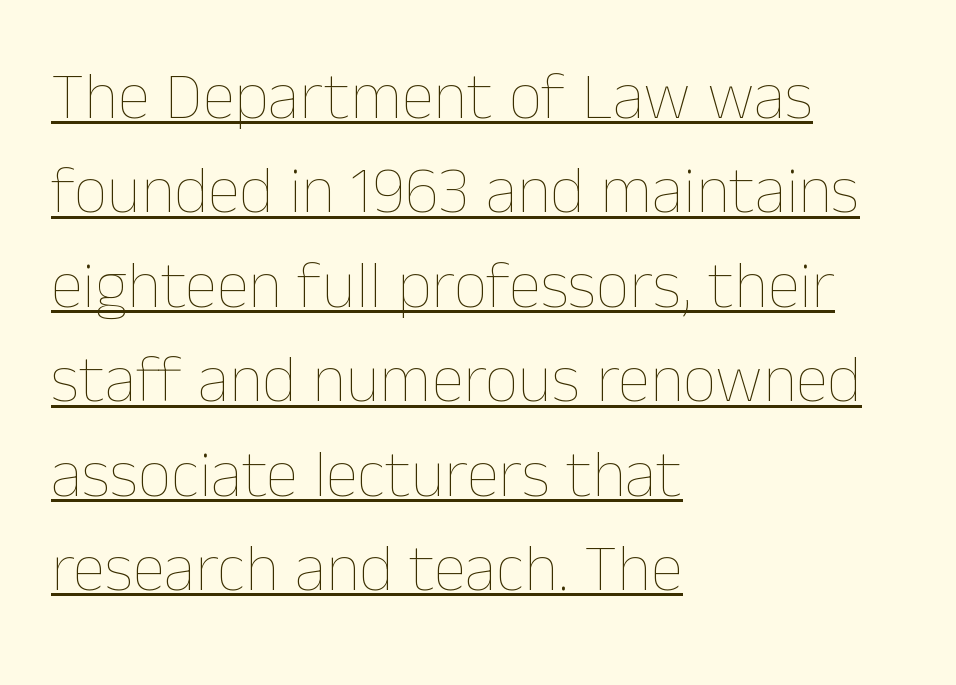
{"italic": "no", "bold": "no", "weight": "thin", "width": "normal", "stroke_contrast": "low", "x_height": "medium", "monospaced": "no", "underline": "yes", "align": "left", "line_spacing": "normal", "line_spacing_ratio": 1.43, "letter_spacing": "normal", "letter_spacing_em": 0.0, "glyph_px": 66}
